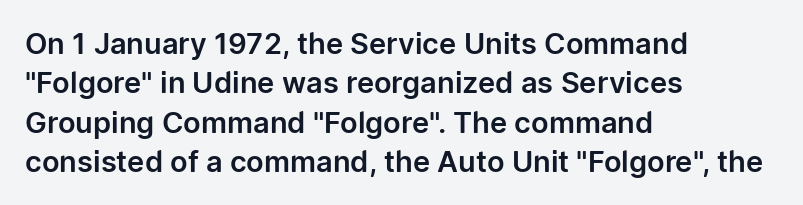
{"serif": "no", "italic": "no", "width": "normal", "stroke_contrast": "low", "x_height": "medium", "monospaced": "no", "underline": "no", "align": "left", "line_spacing": "normal", "line_spacing_ratio": 1.36, "letter_spacing": "normal", "letter_spacing_em": 0.0, "glyph_px": 29}
